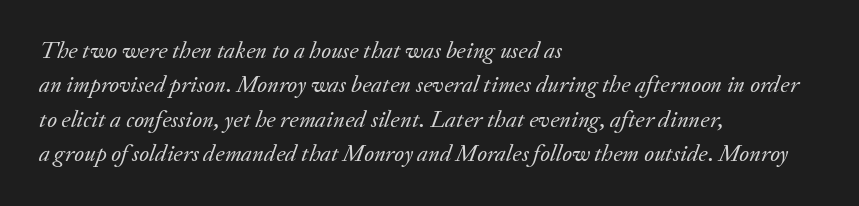
Leading matches the norm, producing a regular column. Quick note: underline off. The letters sit at their default tracking, neither squeezed nor spread. Caption: multi-line text, flush left, ragged right. Emphasis-style slanted type is in use. Weight class: somewhere from thin through regular.
